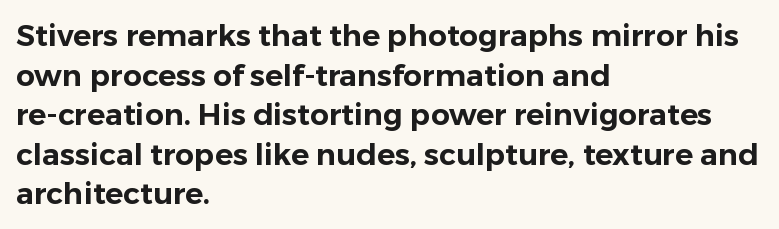
{"serif": "no", "italic": "no", "width": "normal", "stroke_contrast": "low", "x_height": "medium", "monospaced": "no", "underline": "no", "align": "left", "line_spacing": "normal", "line_spacing_ratio": 1.32, "letter_spacing": "normal", "letter_spacing_em": 0.0, "glyph_px": 30}
